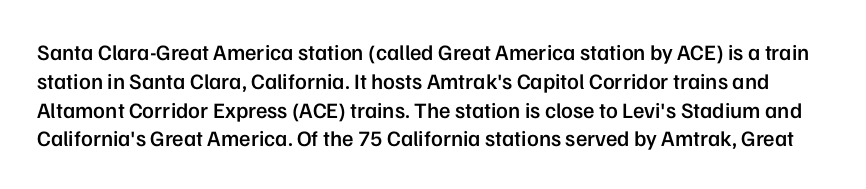
Moderately thickened strokes mark this as semibold type. Rule under the text: the space is simply empty. The passage shown stacks its lines at a standard gap. What stands out about the letter spacing? Nothing — it is the standard amount. The specimen reads as upright at a glance.
